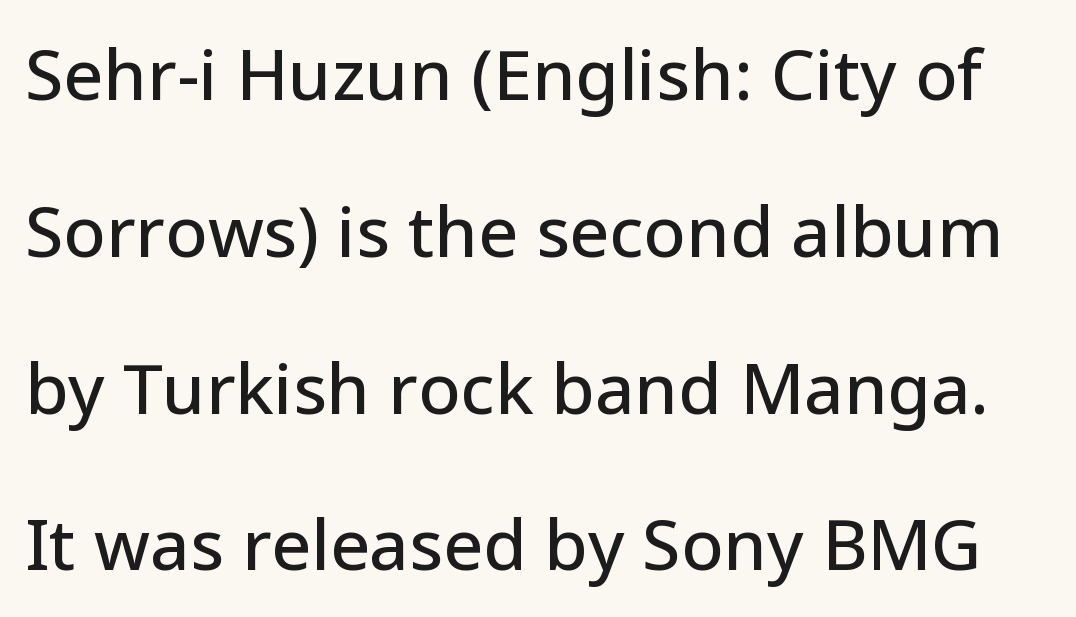
Examine the stroke ends and you'll find no serifs. This sample trades compactness for vertical openness between lines. Quick note: not italic, upright. Standard letterfit; no display-style spreading of the glyphs. The passage shown is not underscored anywhere. Character widths vary here, with narrow letters taking less room than wide ones.
